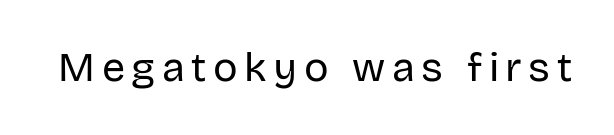
The font is comparable to plain body text, perhaps lighter. Tall strokes in this sample are plumb rather than angled. Grotesque or geometric, the face here clearly has no serifs. The glyphs are unaccompanied by any horizontal stroke below them. Is this a fixed-width face? No — the glyphs have proportional, varying widths.
